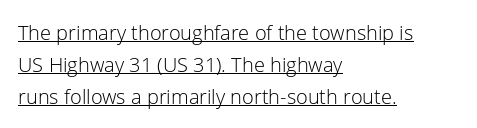
Does the leading feel generous? No, just average. If you drew a line through each stem, it would be perfectly vertical. Stems and bowls with no extra thickness — not bold. This rendering uses left alignment, leaving the right contour irregular. Caption: lettering with a line underneath.
